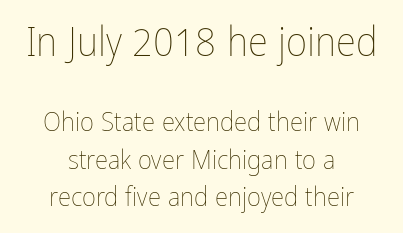
The image shows 41 px thin, condensed type, upright; set centered, normal line spacing (1.38x), normal letter spacing, not underlined; the first (top) block is 1.52x larger; low stroke contrast and a medium x-height.
